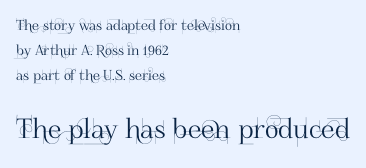
Q: Is the text italic (slanted)? A: No, it is upright.
Q: Is the text underlined? A: No.
Q: How is the paragraph aligned? A: Left-aligned.
Q: Is the spacing between letters normal or unusually wide? A: Normal.
Q: Which block of text is set in a larger size, the first (top) or the second (bottom)? A: The second (bottom) one.
